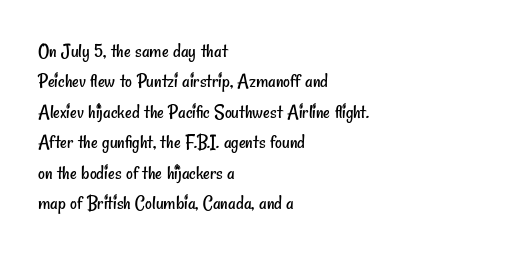
The image shows 21 px text type; set left-aligned, normal line spacing (1.45x), normal letter spacing, not underlined.
